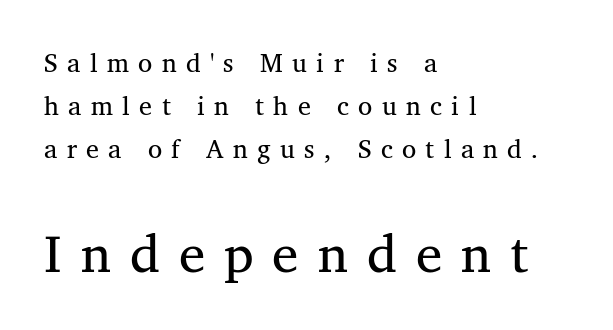
{"serif": "yes", "italic": "no", "bold": "no", "weight": "regular", "width": "normal", "stroke_contrast": "medium", "x_height": "medium", "monospaced": "no", "underline": "no", "align": "left", "line_spacing": "normal", "line_spacing_ratio": 1.66, "letter_spacing": "wide", "letter_spacing_em": 0.36, "larger_block": "second", "size_ratio": 2.04, "glyph_px": 53}
